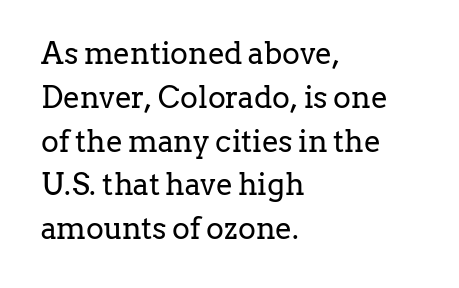
{"serif": "yes", "italic": "no", "bold": "no", "weight": "regular", "width": "normal", "stroke_contrast": "low", "x_height": "medium", "monospaced": "no", "underline": "no", "align": "left", "line_spacing": "normal", "line_spacing_ratio": 1.46, "letter_spacing": "normal", "letter_spacing_em": 0.0, "glyph_px": 30}
